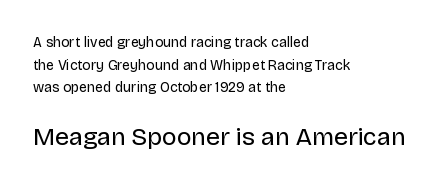
Q: Is the text bold? A: No.
Q: Is the text italic (slanted)? A: No, it is upright.
Q: Is the text underlined? A: No.
Q: How is the paragraph aligned? A: Left-aligned.
Q: Is the spacing between letters normal or unusually wide? A: Normal.
Q: Is the spacing between lines tight, normal or loose? A: Normal.
Q: Which block of text is set in a larger size, the first (top) or the second (bottom)? A: The second (bottom) one.
